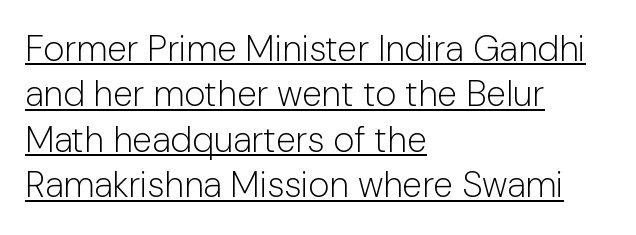
{"serif": "no", "italic": "no", "bold": "no", "weight": "light", "width": "normal", "stroke_contrast": "low", "x_height": "medium", "monospaced": "no", "underline": "yes", "align": "left", "line_spacing": "normal", "line_spacing_ratio": 1.26, "letter_spacing": "normal", "letter_spacing_em": 0.0, "glyph_px": 36}
